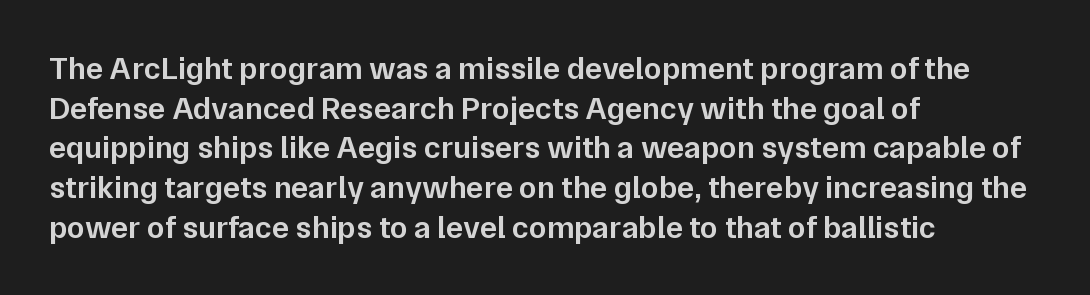
{"serif": "no", "italic": "no", "bold": "semi", "weight": "semibold", "width": "normal", "stroke_contrast": "low", "x_height": "medium", "monospaced": "no", "underline": "no", "align": "left", "line_spacing_ratio": 1.24, "letter_spacing": "normal", "letter_spacing_em": 0.0, "glyph_px": 32}
